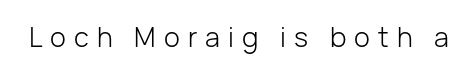
The image shows 27 px text type, upright; set unusually wide letter spacing (+0.3 em), not underlined.
